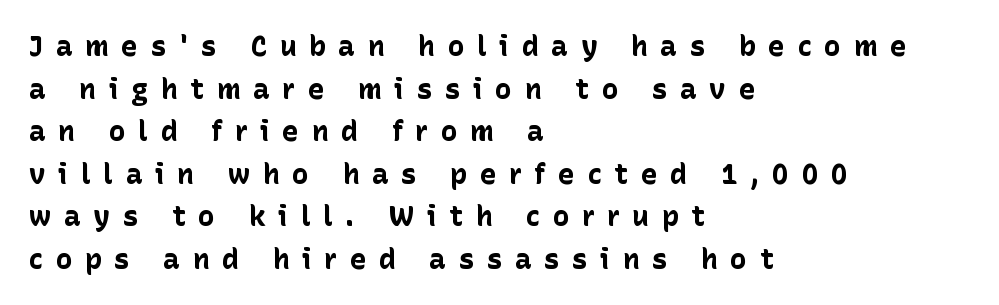
Q: Is the text bold? A: Yes.
Q: Is the text italic (slanted)? A: No, it is upright.
Q: Is the typeface a serif or a sans-serif typeface? A: Sans-serif.
Q: Is the text underlined? A: No.
Q: How is the paragraph aligned? A: Left-aligned.
Q: Is the spacing between letters normal or unusually wide? A: Unusually wide.
Q: Is the spacing between lines tight, normal or loose? A: Normal.
Q: Width (condensed, normal, or wide)? A: Normal.
Q: Stroke contrast? A: Low.
Q: x-height? A: Medium.
Q: Monospaced? A: No.
